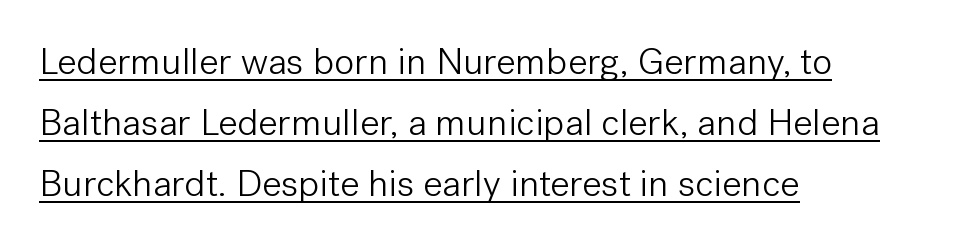
Q: Is the text bold? A: No.
Q: Is the text italic (slanted)? A: No, it is upright.
Q: Is the typeface a serif or a sans-serif typeface? A: Sans-serif.
Q: Is the text underlined? A: Yes.
Q: How is the paragraph aligned? A: Left-aligned.
Q: Is the spacing between letters normal or unusually wide? A: Normal.
Q: Is the spacing between lines tight, normal or loose? A: Normal.
Q: Width (condensed, normal, or wide)? A: Normal.
Q: Stroke contrast? A: Low.
Q: x-height? A: Medium.
Q: Monospaced? A: No.
